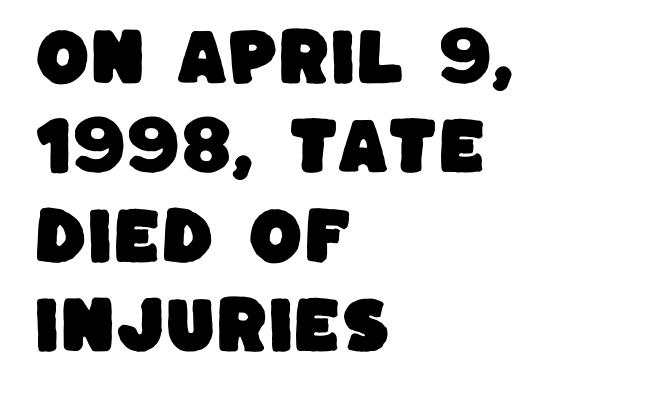
The block of text has a typical density, with ordinary space between rows. Rule under the text: the space is simply empty. Caption: multi-line text, flush left, ragged right. Here the designer chose a conventional face with non-uniform glyph widths. This sample uses a sans-serif face.
